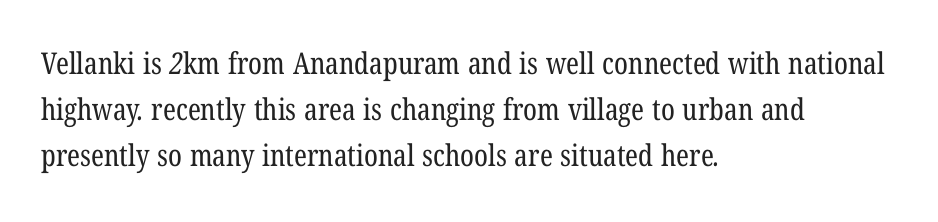
The image shows 30 px regular-weight, condensed serif type; set left-aligned, normal line spacing (1.53x), normal letter spacing, not underlined; low stroke contrast and a medium x-height.
